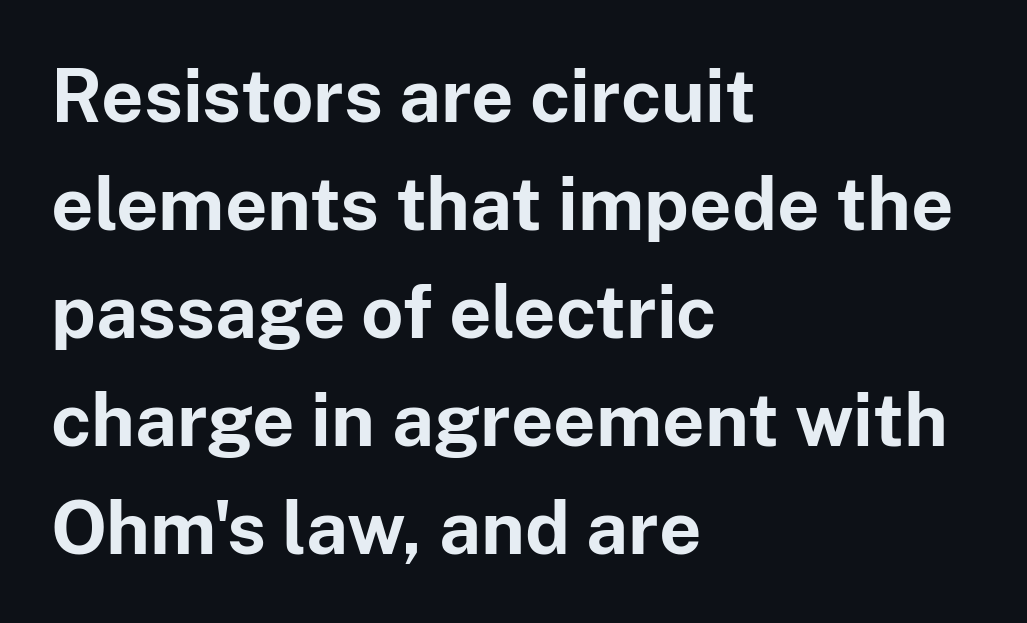
Q: Is the text bold? A: Yes.
Q: Is the text italic (slanted)? A: No, it is upright.
Q: Is the typeface a serif or a sans-serif typeface? A: Sans-serif.
Q: Is the text underlined? A: No.
Q: How is the paragraph aligned? A: Left-aligned.
Q: Is the spacing between letters normal or unusually wide? A: Normal.
Q: Is the spacing between lines tight, normal or loose? A: Normal.
Q: Width (condensed, normal, or wide)? A: Normal.
Q: Stroke contrast? A: Low.
Q: x-height? A: Medium.
Q: Monospaced? A: No.
